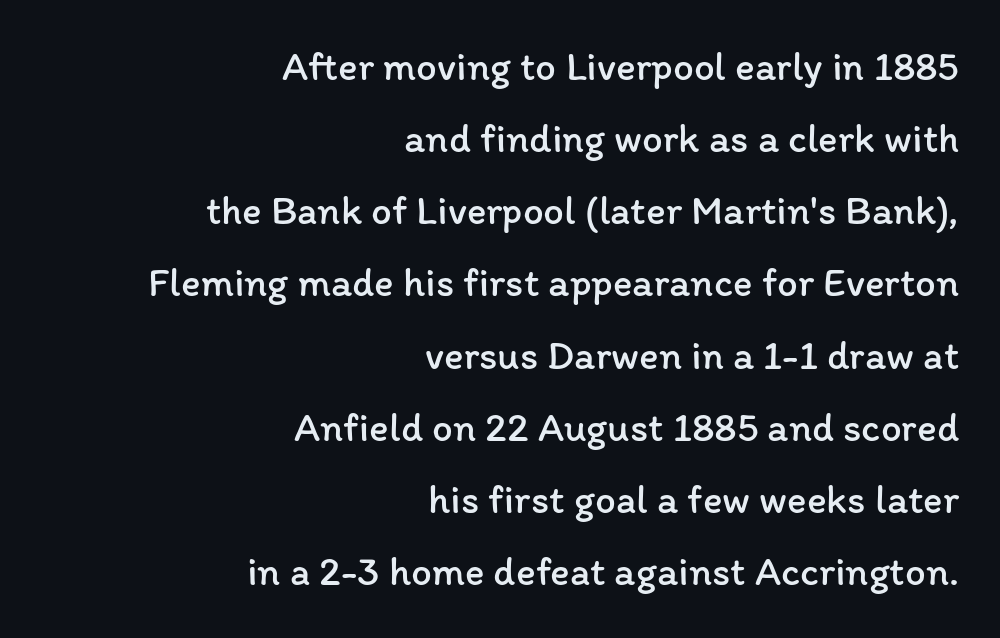
{"italic": "no", "bold": "no", "weight": "regular", "width": "normal", "stroke_contrast": "low", "x_height": "medium", "monospaced": "no", "underline": "no", "align": "right", "line_spacing_ratio": 1.76, "letter_spacing": "normal", "letter_spacing_em": 0.0, "glyph_px": 41}
